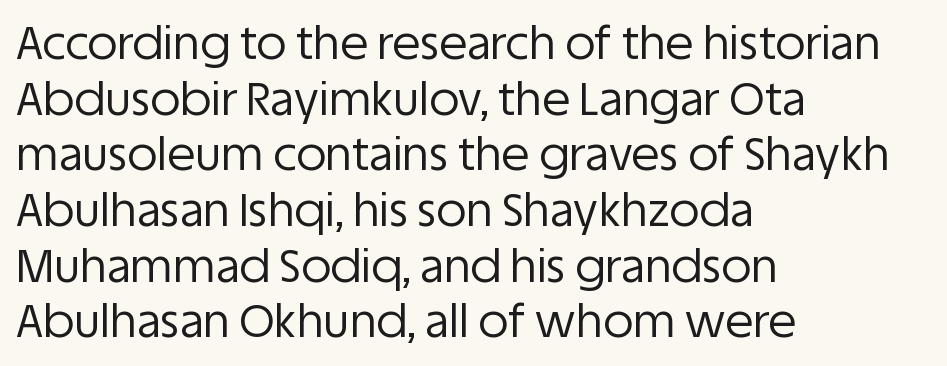
Nobody drew a line under any word here. Ink coverage per letter is moderate at most. Type style note: lacks serifs. The horizontal fit of the characters is conventional and even. Looks like regular typesetting: each glyph gets only the width it needs.
